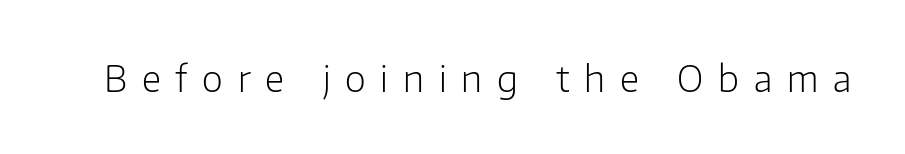
Think of a printed novel: that variable character pitch is what you see here. The tracking reads as deliberately expanded to a designer's eye. Letterform terminals end flat and unadorned throughout the passage. This rendering features lettering with no underline. Tall strokes in this sample are plumb rather than angled. No letter is thick-stroked: the sample isn't bold.
